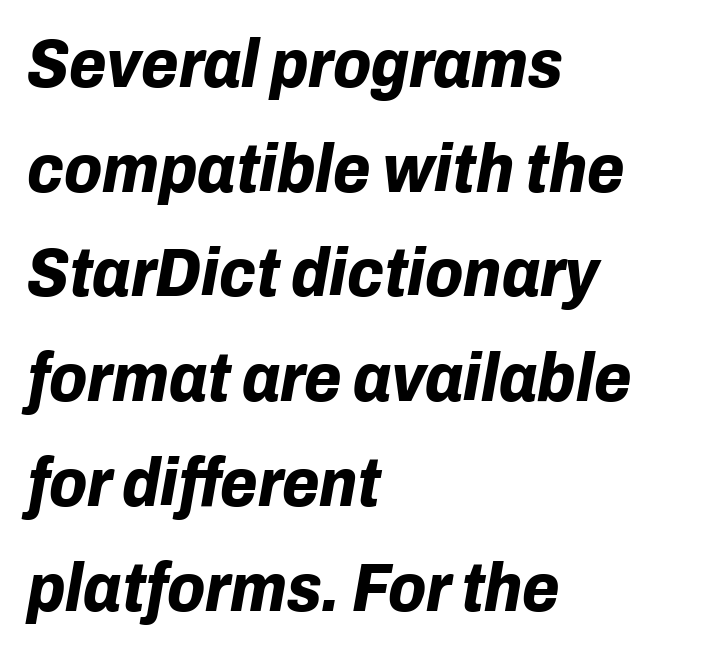
{"italic": "yes", "lean": "right", "slant_degrees": 10, "bold": "yes", "weight": "bold", "width": "normal", "stroke_contrast": "low", "x_height": "medium", "monospaced": "no", "underline": "no", "align": "left", "line_spacing": "normal", "line_spacing_ratio": 1.54, "letter_spacing": "normal", "letter_spacing_em": 0.0, "glyph_px": 68}
